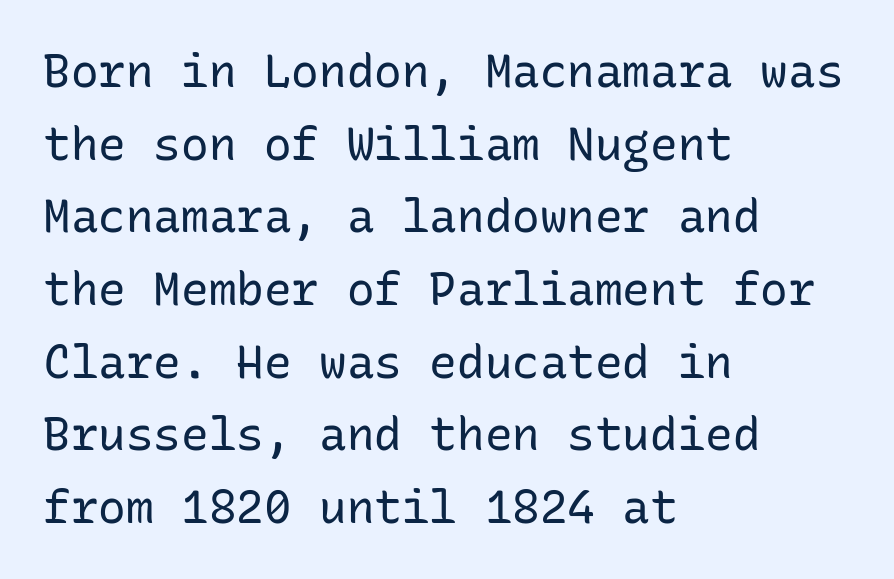
The image shows 46 px regular-weight sans-serif type, upright, monospaced; set left-aligned, normal line spacing (1.58x), normal letter spacing, not underlined; low stroke contrast and a medium x-height.
